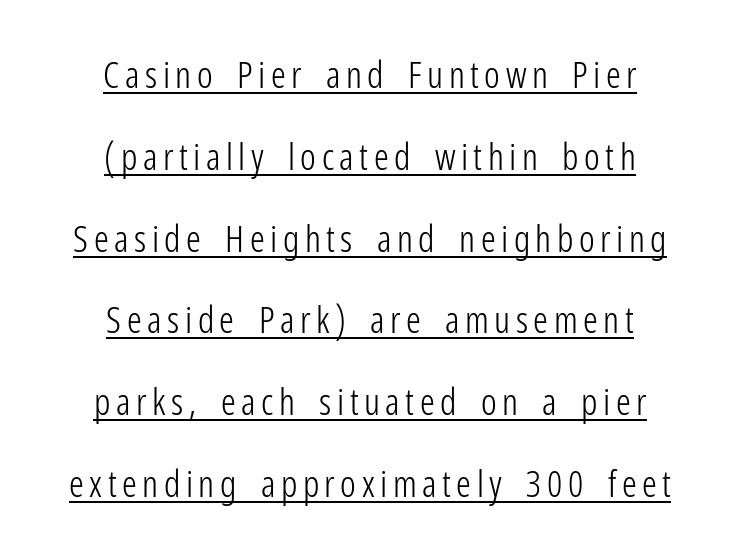
{"serif": "no", "italic": "no", "bold": "no", "weight": "light", "width": "condensed", "stroke_contrast": "low", "x_height": "medium", "monospaced": "no", "underline": "yes", "align": "center", "line_spacing": "loose", "line_spacing_ratio": 2.21, "glyph_px": 37}
